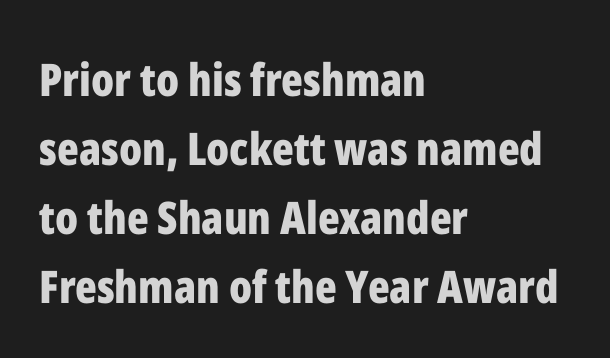
{"serif": "no", "italic": "no", "bold": "yes", "weight": "bold", "width": "condensed", "stroke_contrast": "low", "x_height": "medium", "monospaced": "no", "underline": "no", "align": "left", "line_spacing": "normal", "line_spacing_ratio": 1.53, "letter_spacing": "normal", "letter_spacing_em": 0.0, "glyph_px": 45}
